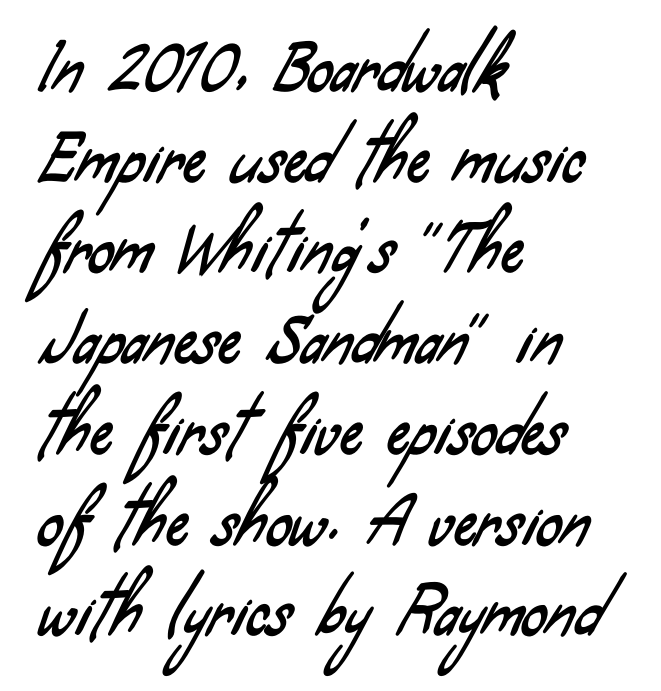
{"serif": "no", "width": "condensed", "stroke_contrast": "low", "x_height": "small", "monospaced": "no", "underline": "no", "align": "left", "line_spacing": "normal", "line_spacing_ratio": 1.44, "letter_spacing": "normal", "letter_spacing_em": 0.0, "glyph_px": 63}
